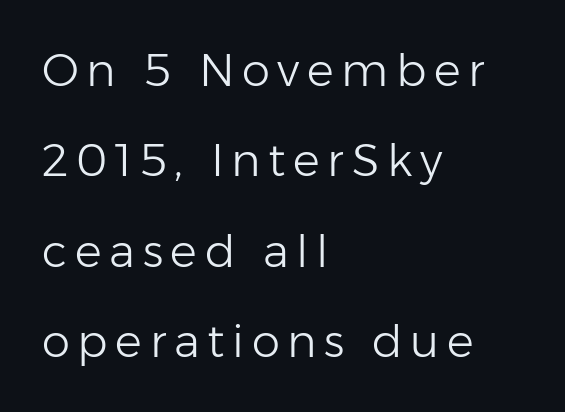
Q: Is the text bold? A: No.
Q: Is the text italic (slanted)? A: No, it is upright.
Q: Is the typeface a serif or a sans-serif typeface? A: Sans-serif.
Q: Is the text underlined? A: No.
Q: How is the paragraph aligned? A: Left-aligned.
Q: Is the spacing between lines tight, normal or loose? A: Loose.
Q: Width (condensed, normal, or wide)? A: Normal.
Q: Stroke contrast? A: Low.
Q: x-height? A: Medium.
Q: Monospaced? A: No.
